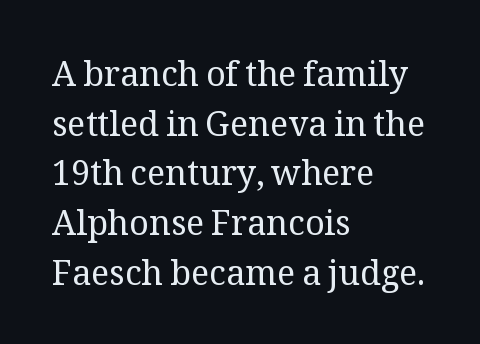
The typography opts for an upright posture over an oblique one. Descender tails drop into unmarked territory. Leftover space on each line is placed entirely after the last word. Think standard paragraph weight, or any step lighter than that. Each letter's strokes conclude with small projecting serifs.
